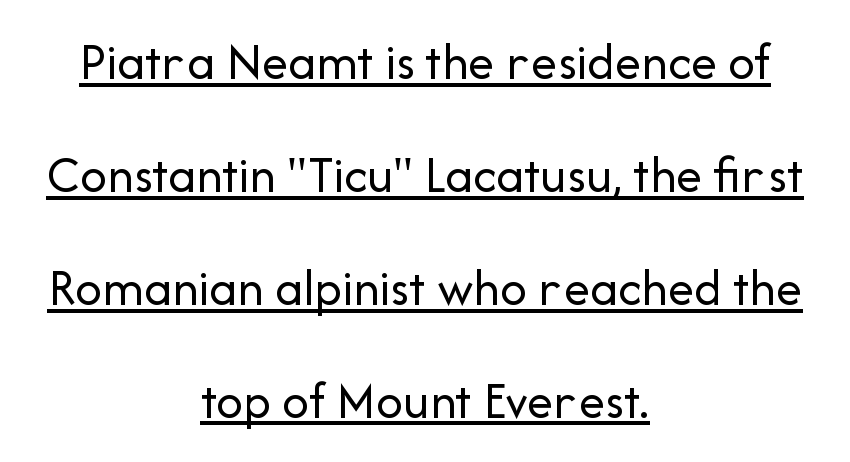
{"serif": "no", "italic": "no", "bold": "no", "weight": "regular", "width": "normal", "stroke_contrast": "low", "x_height": "medium", "monospaced": "no", "underline": "yes", "align": "center", "line_spacing": "loose", "line_spacing_ratio": 2.13, "letter_spacing": "normal", "letter_spacing_em": 0.0, "glyph_px": 53}
